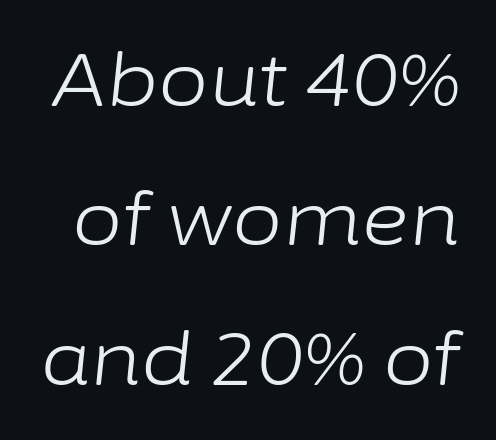
Regarding leading, the lines here are spaced well apart. A quiet, ordinary-to-light weight characterises the typeface. Here the designer chose a conventional face with non-uniform glyph widths. The face used here is rendered with its standard letterfit. Beneath every word, the page is bare.
